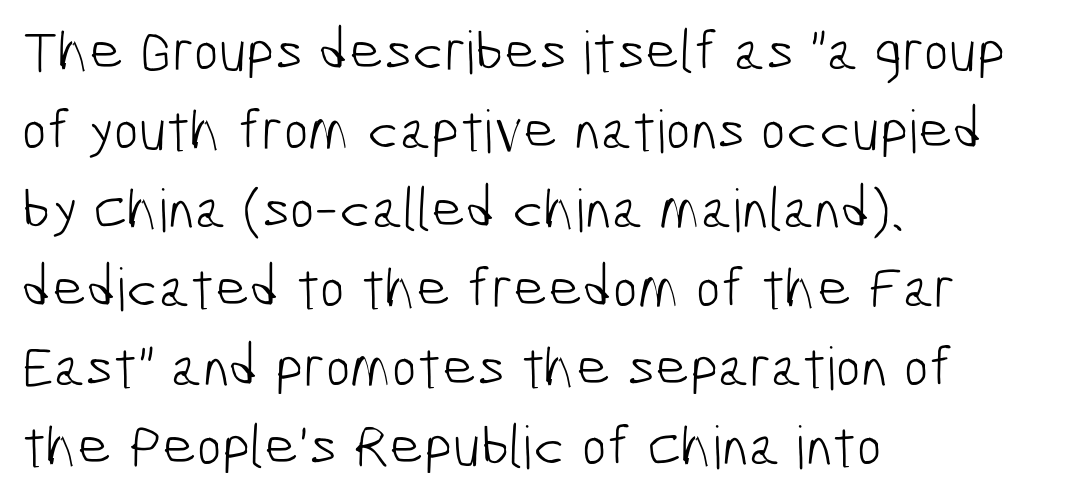
{"serif": "no", "bold": "no", "weight": "light", "width": "condensed", "stroke_contrast": "low", "x_height": "medium", "monospaced": "no", "underline": "no", "align": "left", "line_spacing": "normal", "line_spacing_ratio": 1.34, "letter_spacing": "normal", "letter_spacing_em": 0.0, "glyph_px": 59}
